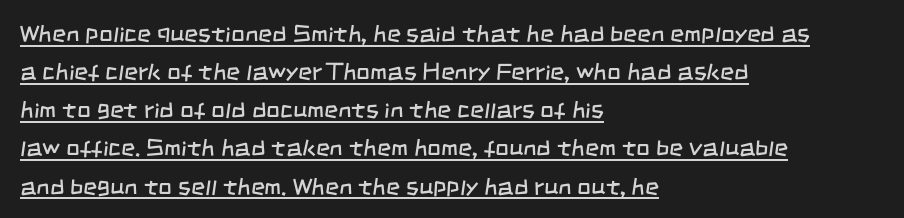
{"bold": "no", "underline": "yes", "align": "left", "line_spacing": "normal", "line_spacing_ratio": 1.59, "letter_spacing": "normal", "letter_spacing_em": 0.0, "glyph_px": 24}
